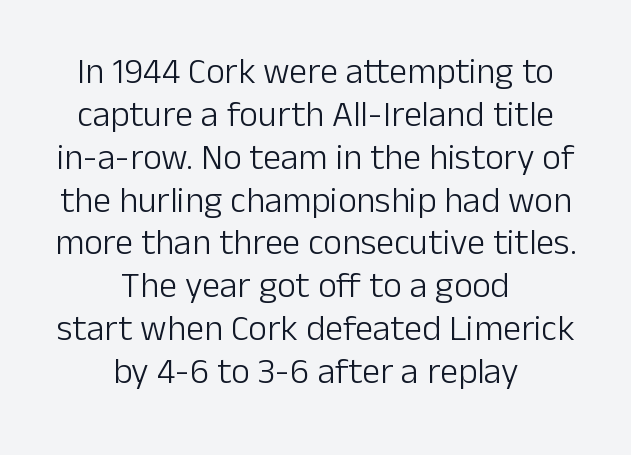
The image shows 36 px light sans-serif type, upright; set centered, line spacing 1.19x, normal letter spacing, not underlined; low stroke contrast and a medium x-height.
